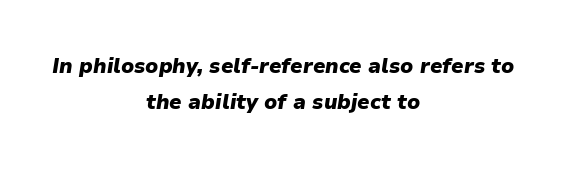
The image shows 21 px bold type, italic (leaning right); set centered, line spacing 1.73x, normal letter spacing, not underlined.
